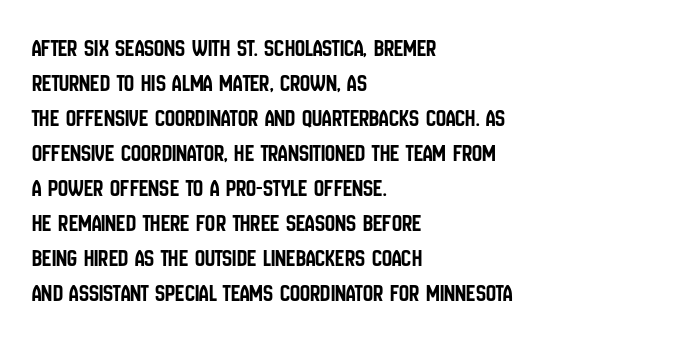
Q: Is the text italic (slanted)? A: No, it is upright.
Q: Is the text underlined? A: No.
Q: How is the paragraph aligned? A: Left-aligned.
Q: Is the spacing between letters normal or unusually wide? A: Normal.
Q: Is the spacing between lines tight, normal or loose? A: Normal.
